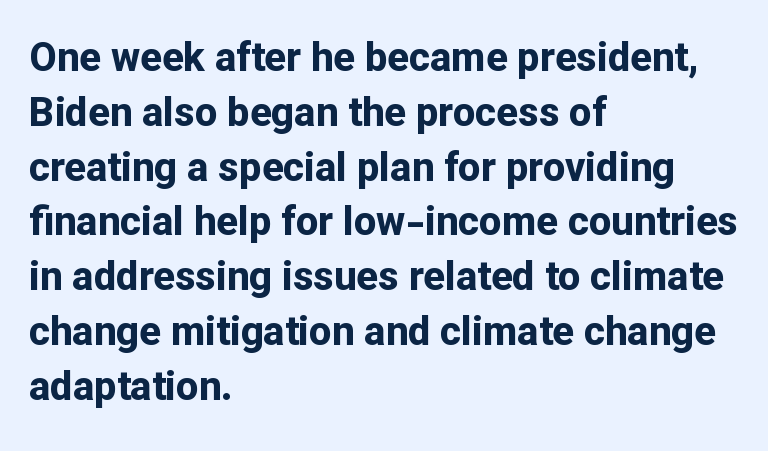
The font's upright variant was chosen for this text. A normal amount of white space separates one row of letters from the next. Examine the stroke ends and you'll find no serifs. The rendering anchors every line to the left-hand side. You could not count columns in this text — the font is proportionally spaced. The sample has been set heavy, in full bold.
